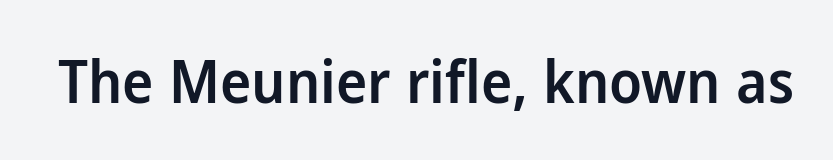
The image shows 59 px semibold sans-serif type, upright; set normal letter spacing, not underlined; low stroke contrast and a medium x-height.
